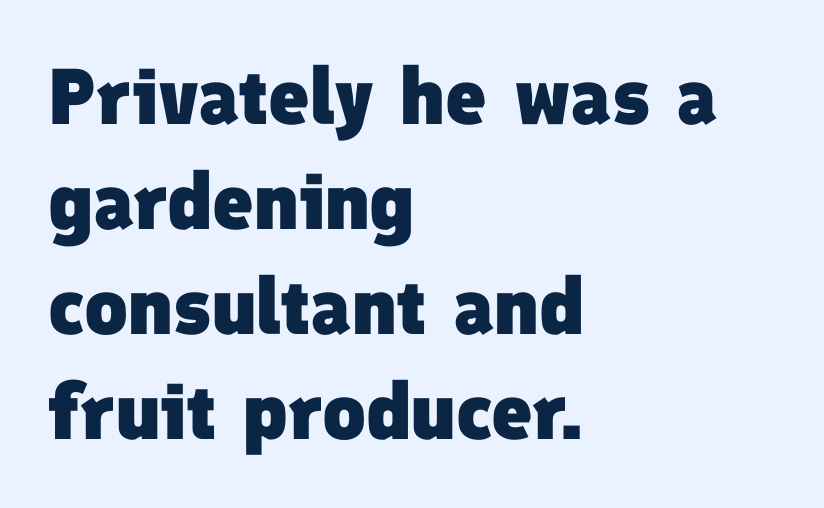
The rendering uses a moderate line-height, typical for paragraphs. The rendering uses natural spacing where letterforms have individual widths. This rendering leaves character spacing at its baseline value. The space directly below the letters is spotless. Left-aligned paragraph, ragged on the right. Chunky letters — that's bold for sure.
